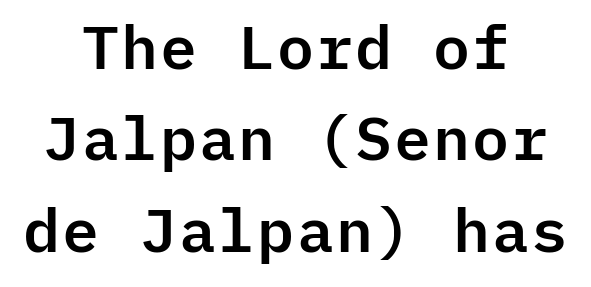
The image shows 61 px sans-serif type, upright, monospaced; set centered, normal line spacing (1.5x), normal letter spacing, not underlined; low stroke contrast and a medium x-height.
